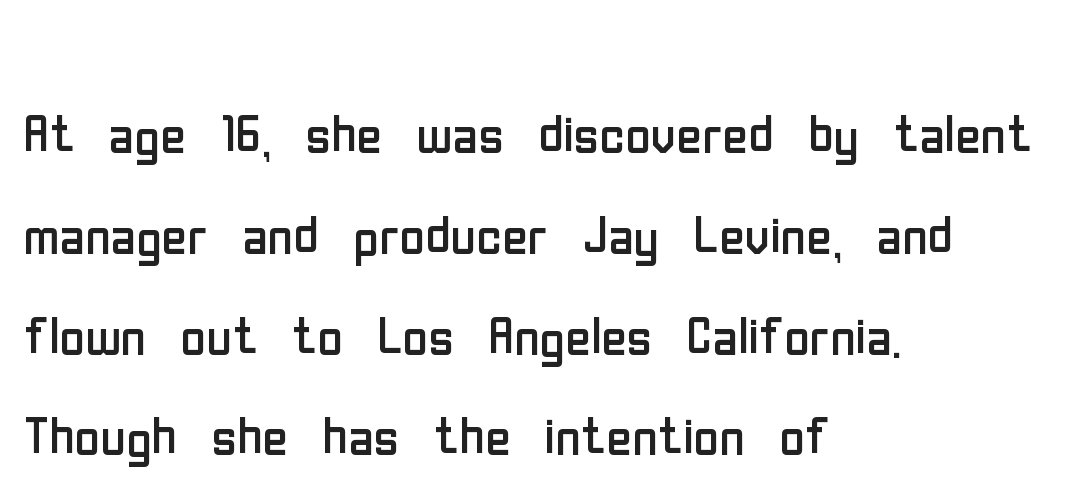
The image shows 70 px regular-weight, condensed sans-serif type, upright; set left-aligned, normal line spacing (1.44x), normal letter spacing, not underlined; low stroke contrast and a medium x-height.
